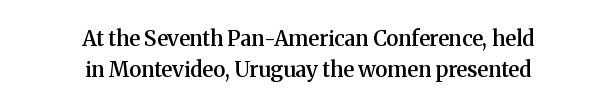
{"italic": "no", "bold": "semi", "underline": "no", "align": "center", "line_spacing": "normal", "line_spacing_ratio": 1.5, "letter_spacing": "normal", "letter_spacing_em": 0.0, "glyph_px": 21}
